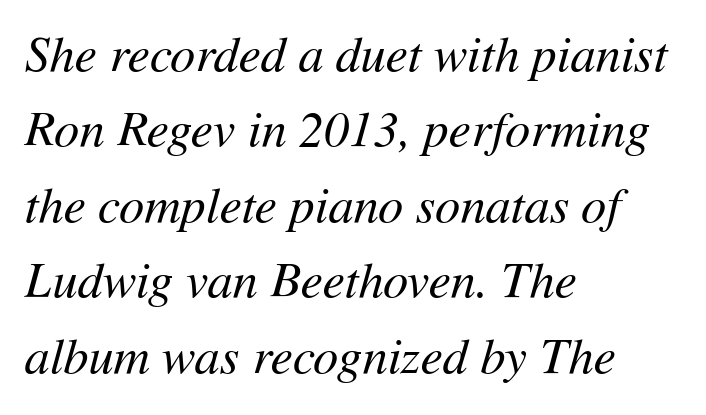
Q: Is the text bold? A: No.
Q: Is the text italic (slanted)? A: Yes, it leans right by about 11 degrees.
Q: Is the text underlined? A: No.
Q: How is the paragraph aligned? A: Left-aligned.
Q: Is the spacing between letters normal or unusually wide? A: Normal.
Q: Is the spacing between lines tight, normal or loose? A: Normal.
Q: Width (condensed, normal, or wide)? A: Normal.
Q: Stroke contrast? A: Medium.
Q: x-height? A: Medium.
Q: Monospaced? A: No.
